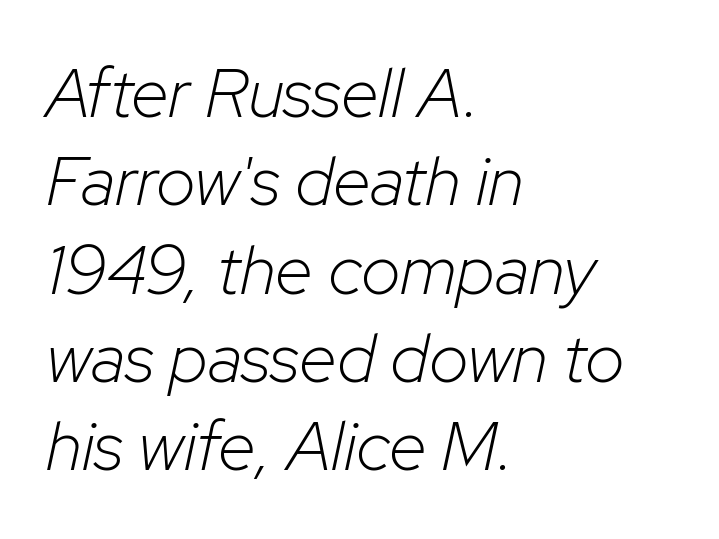
Q: Is the text bold? A: No.
Q: Is the text italic (slanted)? A: Yes, it leans right by about 12 degrees.
Q: Is the text underlined? A: No.
Q: How is the paragraph aligned? A: Left-aligned.
Q: Is the spacing between letters normal or unusually wide? A: Normal.
Q: Is the spacing between lines tight, normal or loose? A: Normal.
Q: Width (condensed, normal, or wide)? A: Normal.
Q: Stroke contrast? A: Low.
Q: x-height? A: Medium.
Q: Monospaced? A: No.
